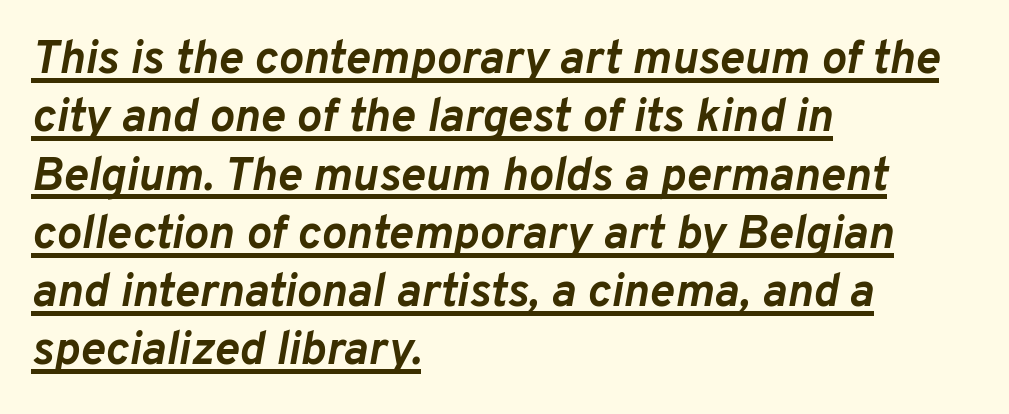
{"italic": "yes", "lean": "right", "slant_degrees": 10, "bold": "yes", "weight": "semibold", "width": "normal", "stroke_contrast": "low", "x_height": "medium", "monospaced": "no", "underline": "yes", "align": "left", "line_spacing_ratio": 1.24, "letter_spacing": "normal", "letter_spacing_em": 0.0, "glyph_px": 47}
